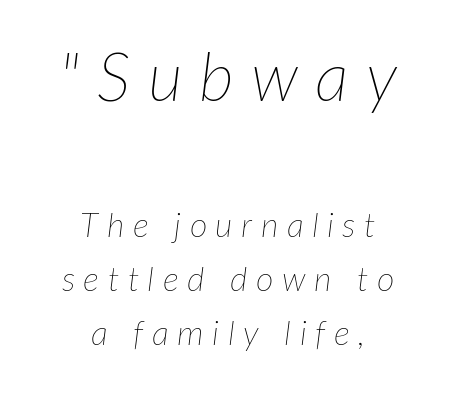
{"italic": "yes", "lean": "right", "slant_degrees": 7, "bold": "no", "weight": "thin", "width": "normal", "stroke_contrast": "low", "x_height": "medium", "monospaced": "no", "underline": "no", "align": "center", "line_spacing": "normal", "line_spacing_ratio": 1.59, "letter_spacing": "wide", "letter_spacing_em": 0.25, "larger_block": "first", "size_ratio": 2.0, "glyph_px": 68}
